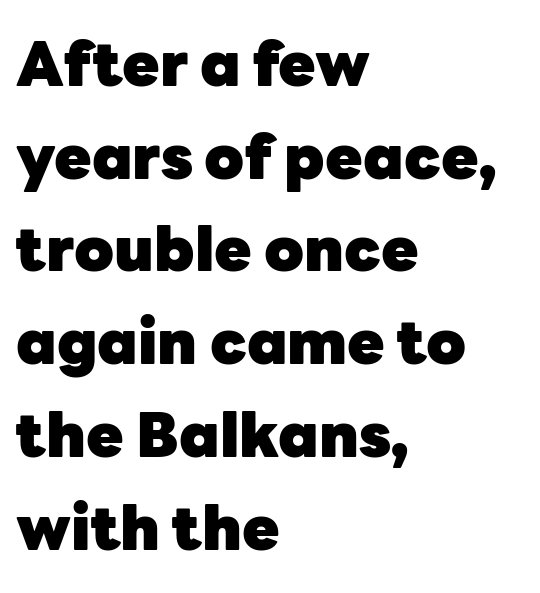
The image shows 61 px heavy sans-serif type, upright; set left-aligned, normal line spacing (1.52x), normal letter spacing, not underlined; low stroke contrast and a medium x-height.
